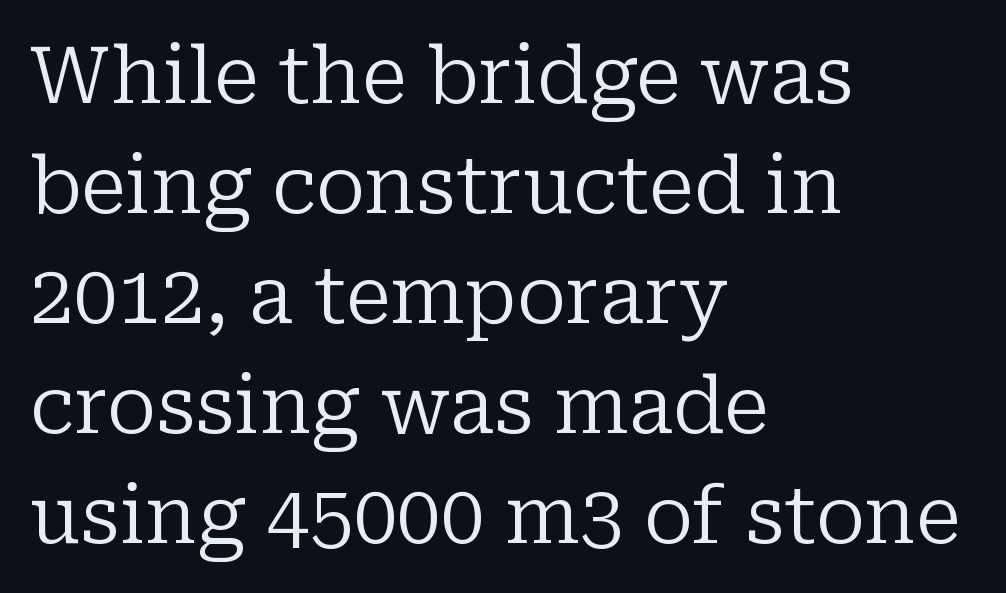
The gaps between neighbouring characters are ordinary and unremarkable. This rendering features lettering with no underline. Italic: no, the glyphs are upright roman. The lines are quadded left. Is this a fixed-width face? No — the glyphs have proportional, varying widths.
